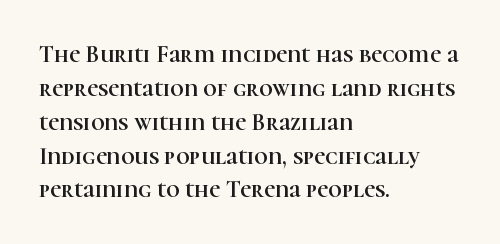
Q: Is the text italic (slanted)? A: No, it is upright.
Q: Is the text underlined? A: No.
Q: How is the paragraph aligned? A: Left-aligned.
Q: Is the spacing between letters normal or unusually wide? A: Normal.
Q: Is the spacing between lines tight, normal or loose? A: Normal.
